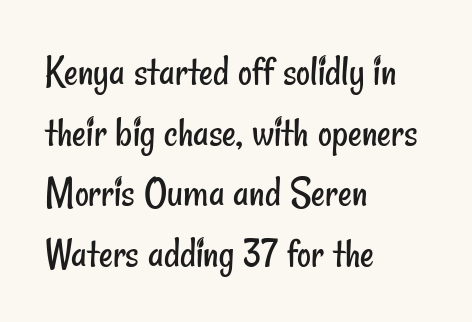
Q: Is the text bold? A: No.
Q: Is the typeface a serif or a sans-serif typeface? A: Sans-serif.
Q: Is the text underlined? A: No.
Q: How is the paragraph aligned? A: Left-aligned.
Q: Is the spacing between letters normal or unusually wide? A: Normal.
Q: Is the spacing between lines tight, normal or loose? A: Normal.
Q: Width (condensed, normal, or wide)? A: Condensed.
Q: Stroke contrast? A: Low.
Q: x-height? A: Small.
Q: Monospaced? A: No.
